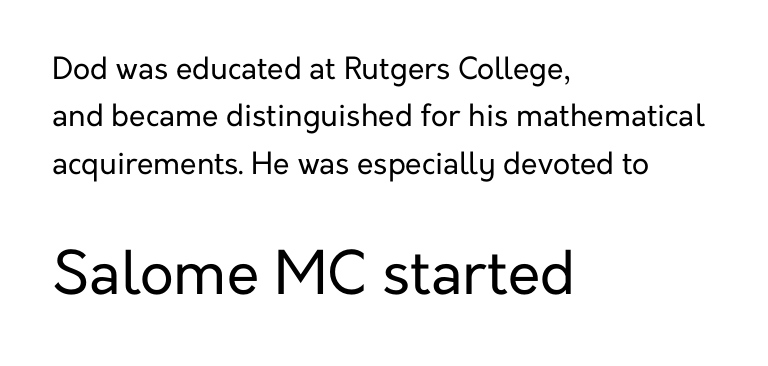
{"serif": "no", "italic": "no", "bold": "no", "weight": "regular", "width": "normal", "stroke_contrast": "low", "x_height": "medium", "monospaced": "no", "underline": "no", "align": "left", "line_spacing": "normal", "line_spacing_ratio": 1.58, "letter_spacing": "normal", "letter_spacing_em": 0.0, "larger_block": "second", "size_ratio": 1.97, "glyph_px": 59}
